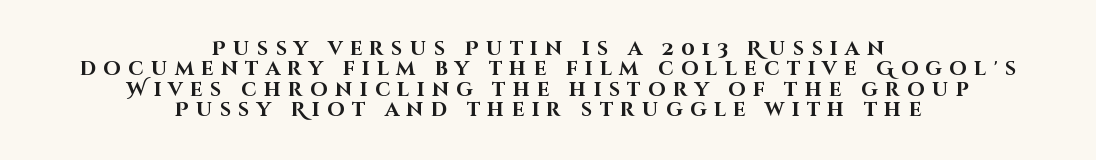
{"italic": "no", "bold": "yes", "underline": "no", "align": "center", "line_spacing": "tight", "line_spacing_ratio": 1.02, "letter_spacing": "wide", "letter_spacing_em": 0.36, "glyph_px": 20}
